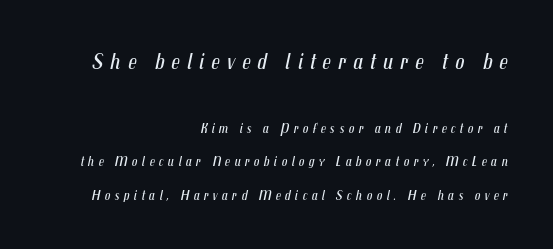
The words here are not underlined. The more generous point size was reserved for the upper chunk. The setting favours the right margin, as signatures and pull-quotes sometimes do. On a weight scale, this lands at 450 or below. Compared with typical paragraphs, the rows here are farther apart. The glyphs look as if they've been sheared to an angle.
